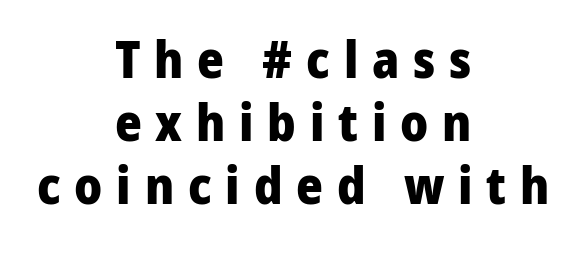
{"serif": "no", "italic": "no", "bold": "yes", "weight": "heavy", "width": "normal", "stroke_contrast": "low", "x_height": "medium", "monospaced": "no", "underline": "no", "align": "center", "line_spacing_ratio": 1.24, "letter_spacing": "wide", "letter_spacing_em": 0.27, "glyph_px": 51}
